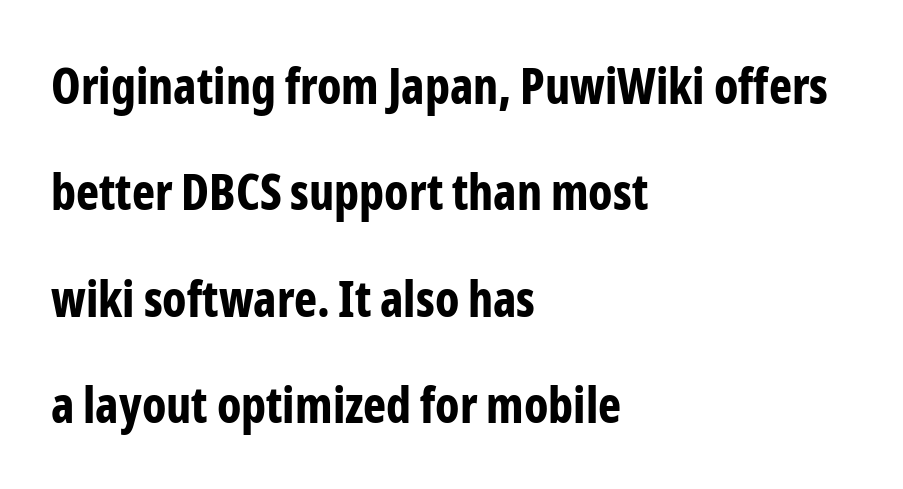
Does the type have serifs? No, each stem ends abruptly. The rendering uses a bold face; every stroke is thick and dark. Descenders are the only things crossing below the line. Is there any slant? The stems are plumb.
